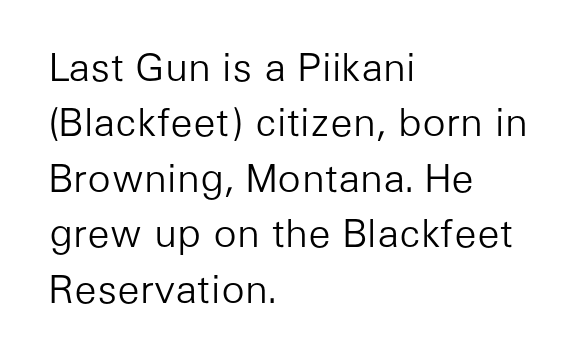
The image shows 39 px light sans-serif type, upright; set left-aligned, normal line spacing (1.42x), normal letter spacing, not underlined; low stroke contrast and a medium x-height.
